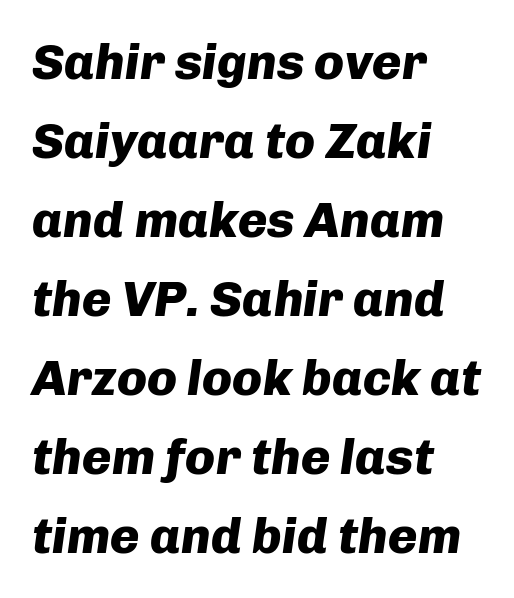
Q: Is the text bold? A: Yes.
Q: Is the text italic (slanted)? A: Yes, it leans right by about 8 degrees.
Q: Is the text underlined? A: No.
Q: How is the paragraph aligned? A: Left-aligned.
Q: Is the spacing between letters normal or unusually wide? A: Normal.
Q: Is the spacing between lines tight, normal or loose? A: Normal.
Q: Width (condensed, normal, or wide)? A: Normal.
Q: Stroke contrast? A: Low.
Q: x-height? A: Medium.
Q: Monospaced? A: No.
